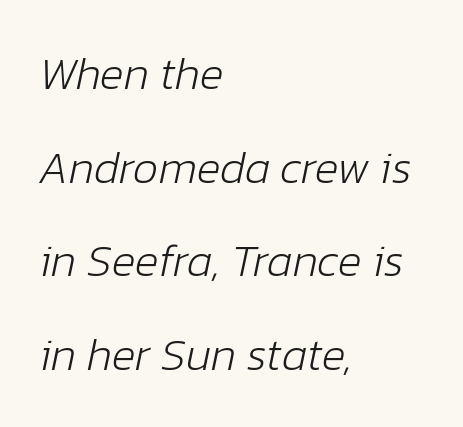
The image shows 45 px light type, italic (leaning right); set left-aligned, loose line spacing (2.08x), normal letter spacing, not underlined; low stroke contrast and a medium x-height.
